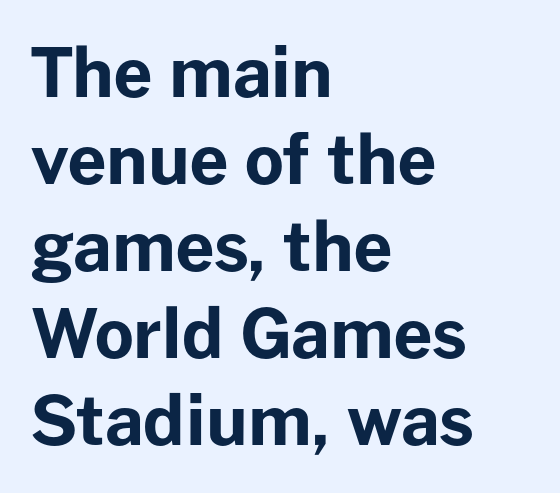
{"serif": "no", "italic": "no", "bold": "yes", "weight": "bold", "width": "normal", "stroke_contrast": "low", "x_height": "medium", "monospaced": "no", "underline": "no", "align": "left", "line_spacing": "normal", "line_spacing_ratio": 1.28, "letter_spacing": "normal", "letter_spacing_em": 0.0, "glyph_px": 68}
